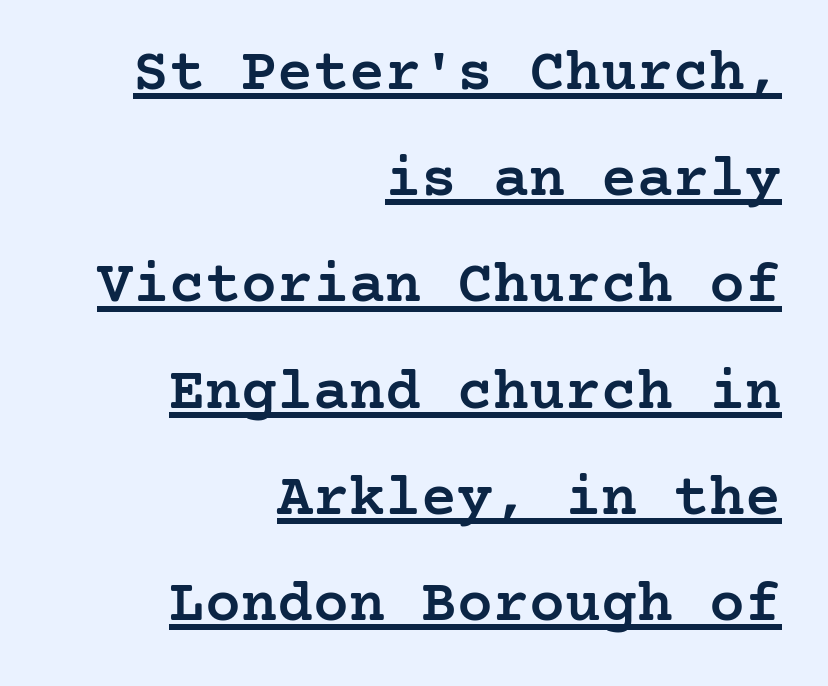
Notice how the passage keeps a crisp vertical edge on the right only. The passage shown has conventional tracking throughout. Underlining? Definitely there. Every stem runs plumb, perpendicular to the baseline. Stems and bowls a touch heavier than normal — semibold. The characters display serif detailing at their extremities.
